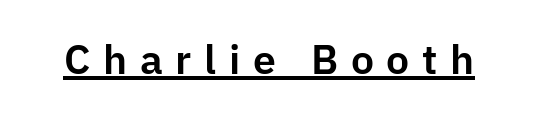
The horizontal fit of the characters is loose and conspicuously gappy. Characters remain perfectly vertical along every line. The text was rendered using a sans face with plain stroke endings. The letters advance in unequal steps, a hallmark of proportional type. Compared with undecorated copy, this sample adds a rule below the words.
